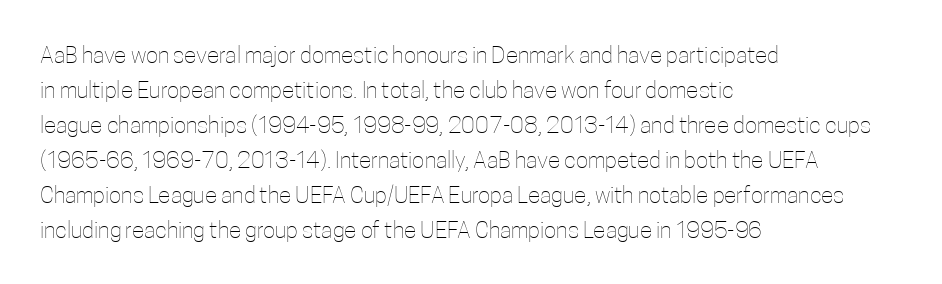
Q: Is the text bold? A: No.
Q: Is the text italic (slanted)? A: No, it is upright.
Q: Is the text underlined? A: No.
Q: How is the paragraph aligned? A: Left-aligned.
Q: Is the spacing between letters normal or unusually wide? A: Normal.
Q: Is the spacing between lines tight, normal or loose? A: Normal.
